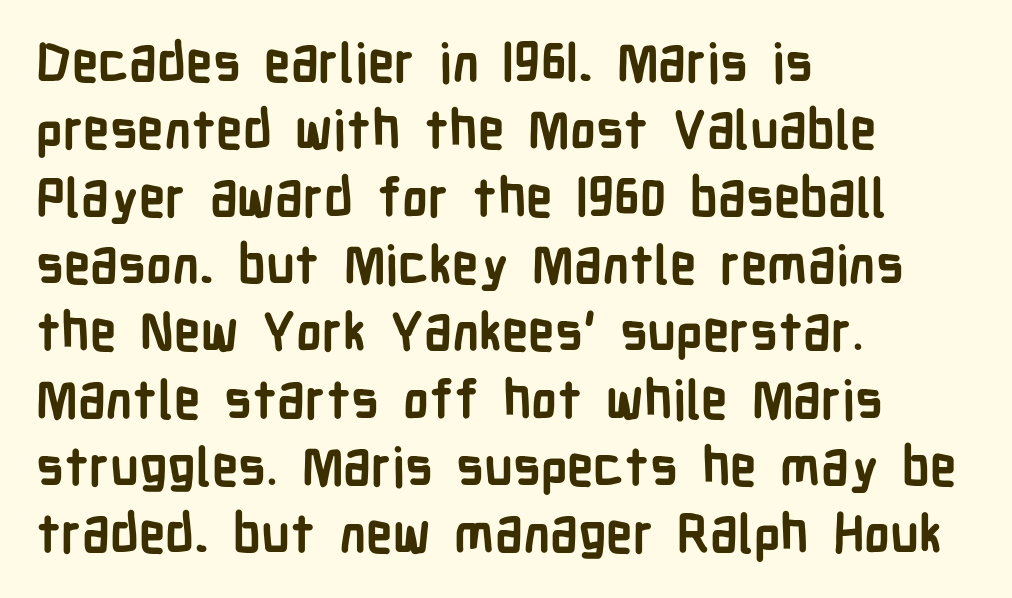
The image shows 53 px semibold, condensed sans-serif type, upright; set left-aligned, normal line spacing (1.27x), normal letter spacing, not underlined; low stroke contrast and a medium x-height.
